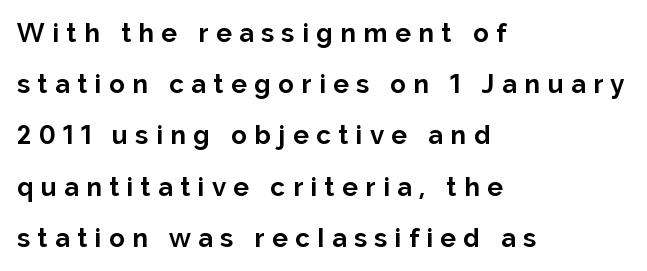
{"italic": "no", "bold": "yes", "underline": "no", "align": "left", "line_spacing": "loose", "line_spacing_ratio": 1.97, "letter_spacing": "wide", "letter_spacing_em": 0.29, "glyph_px": 26}
